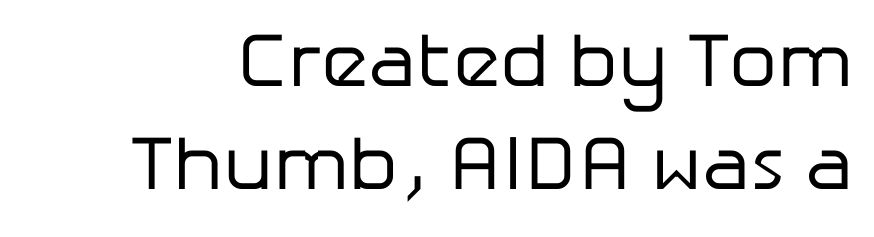
Q: Is the text bold? A: No.
Q: Is the text italic (slanted)? A: No, it is upright.
Q: Is the typeface a serif or a sans-serif typeface? A: Sans-serif.
Q: Is the text underlined? A: No.
Q: Is the spacing between letters normal or unusually wide? A: Normal.
Q: Is the spacing between lines tight, normal or loose? A: Normal.
Q: Width (condensed, normal, or wide)? A: Normal.
Q: Stroke contrast? A: Low.
Q: x-height? A: Medium.
Q: Monospaced? A: No.
